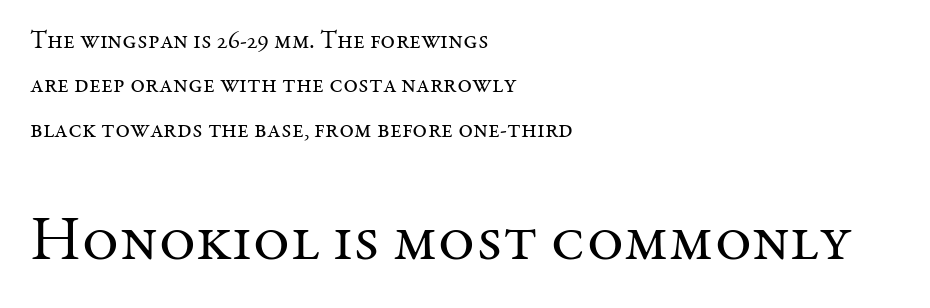
Q: Is the text bold? A: No.
Q: Is the text italic (slanted)? A: No, it is upright.
Q: Is the typeface a serif or a sans-serif typeface? A: Serif.
Q: Is the text underlined? A: No.
Q: How is the paragraph aligned? A: Left-aligned.
Q: Is the spacing between letters normal or unusually wide? A: Normal.
Q: Which block of text is set in a larger size, the first (top) or the second (bottom)? A: The second (bottom) one.
Q: Width (condensed, normal, or wide)? A: Normal.
Q: Stroke contrast? A: Medium.
Q: x-height? A: Medium.
Q: Monospaced? A: No.
